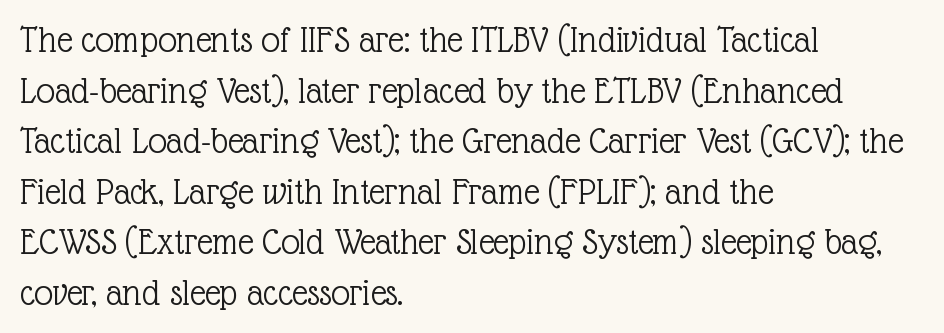
Q: Is the text bold? A: No.
Q: Is the text italic (slanted)? A: No, it is upright.
Q: Is the typeface a serif or a sans-serif typeface? A: Serif.
Q: Is the text underlined? A: No.
Q: How is the paragraph aligned? A: Left-aligned.
Q: Is the spacing between letters normal or unusually wide? A: Normal.
Q: Is the spacing between lines tight, normal or loose? A: Normal.
Q: Width (condensed, normal, or wide)? A: Normal.
Q: x-height? A: Medium.
Q: Monospaced? A: No.
